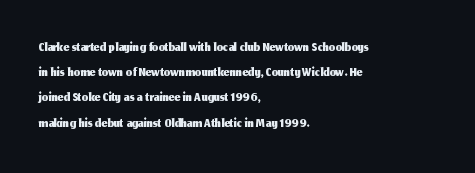
The image shows 20 px text type, upright; set left-aligned, normal line spacing (1.26x), normal letter spacing, not underlined.
